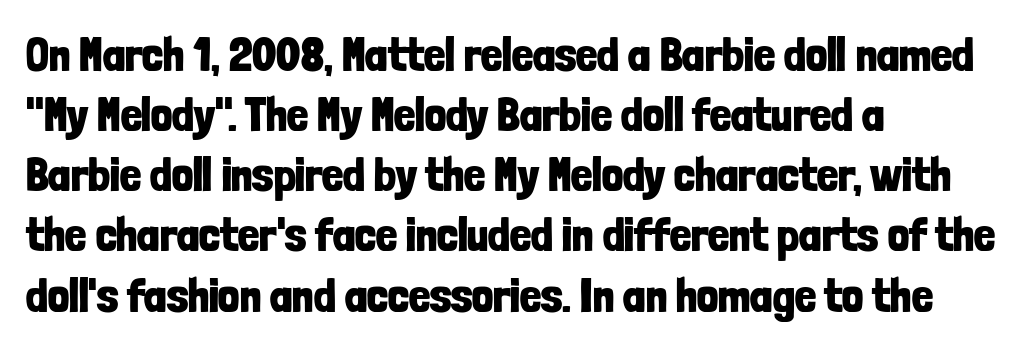
The image shows 47 px bold, condensed sans-serif type, upright; set left-aligned, normal line spacing (1.28x), normal letter spacing, not underlined; low stroke contrast and a medium x-height.
